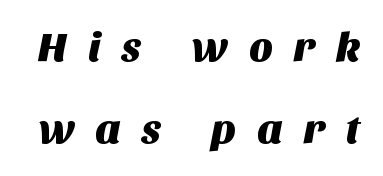
The image shows 42 px sans-serif type; set loose line spacing (1.95x), unusually wide letter spacing (+0.48 em), not underlined; medium stroke contrast and a large x-height.
